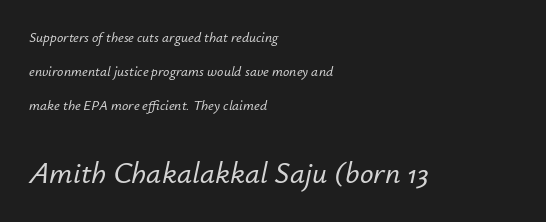
Regarding leading, the lines here are spaced well apart. Does the bottom block carry the larger type? Yes, it does. Each line starts at the same left margin while the right side varies. Looks like regular typesetting: each glyph gets only the width it needs. The letters are slanted; this is an italic face. Quick note: underline off.
